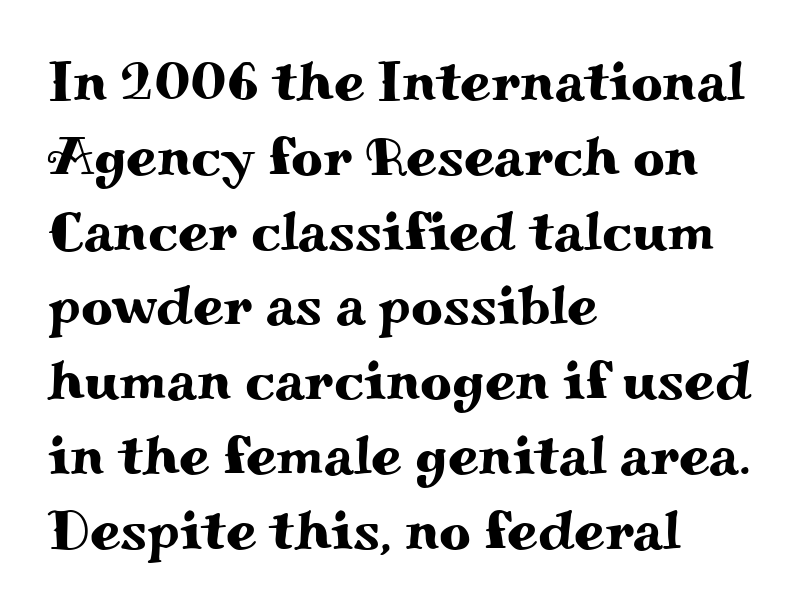
Q: Is the text italic (slanted)? A: No, it is upright.
Q: Is the typeface a serif or a sans-serif typeface? A: Serif.
Q: Is the text underlined? A: No.
Q: How is the paragraph aligned? A: Left-aligned.
Q: Is the spacing between letters normal or unusually wide? A: Normal.
Q: Is the spacing between lines tight, normal or loose? A: Normal.
Q: Width (condensed, normal, or wide)? A: Wide.
Q: Stroke contrast? A: Medium.
Q: x-height? A: Small.
Q: Monospaced? A: No.
